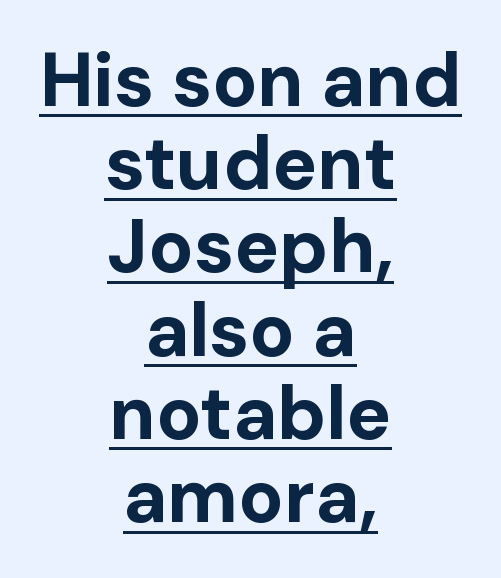
Nobody touched the tracking dial on this one. This is the regular roman posture of the typeface. This rendering features underlined lettering. These lines are composed in type without serifs. Every letter is thick-stroked: bold, no question. Visually the block forms a symmetrical silhouette, jagged on both flanks.
